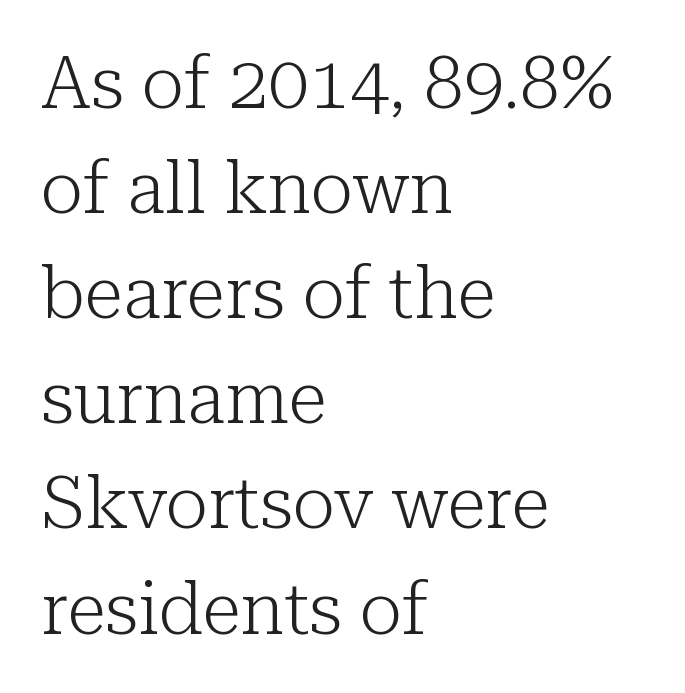
{"serif": "yes", "italic": "no", "bold": "no", "weight": "light", "width": "normal", "stroke_contrast": "low", "x_height": "medium", "monospaced": "no", "underline": "no", "align": "left", "line_spacing": "normal", "line_spacing_ratio": 1.46, "letter_spacing": "normal", "letter_spacing_em": 0.0, "glyph_px": 72}
